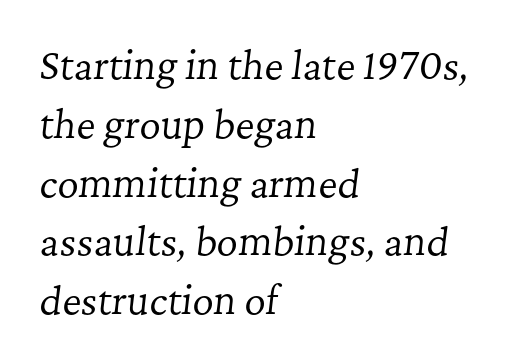
Q: Is the text bold? A: No.
Q: Is the text italic (slanted)? A: Yes, it leans right by about 7 degrees.
Q: Is the typeface a serif or a sans-serif typeface? A: Serif.
Q: Is the text underlined? A: No.
Q: How is the paragraph aligned? A: Left-aligned.
Q: Is the spacing between letters normal or unusually wide? A: Normal.
Q: Is the spacing between lines tight, normal or loose? A: Normal.
Q: Width (condensed, normal, or wide)? A: Normal.
Q: Stroke contrast? A: Low.
Q: x-height? A: Medium.
Q: Monospaced? A: No.
